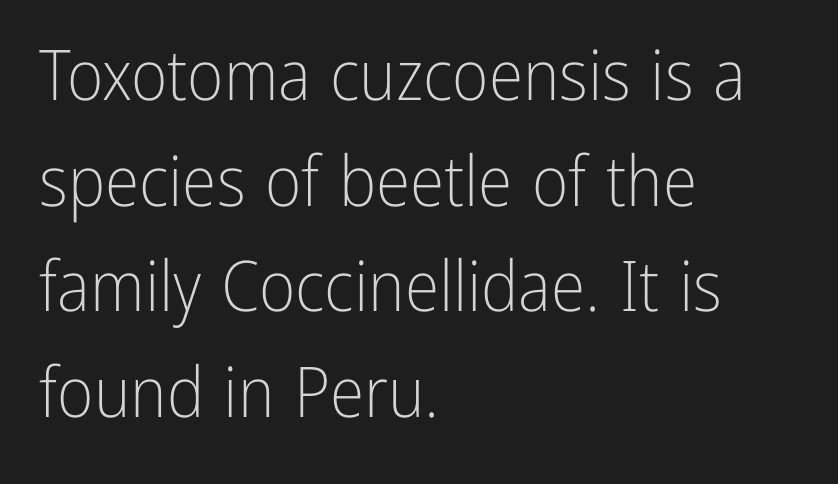
Q: Is the text bold? A: No.
Q: Is the text italic (slanted)? A: No, it is upright.
Q: Is the typeface a serif or a sans-serif typeface? A: Sans-serif.
Q: Is the text underlined? A: No.
Q: How is the paragraph aligned? A: Left-aligned.
Q: Is the spacing between letters normal or unusually wide? A: Normal.
Q: Is the spacing between lines tight, normal or loose? A: Normal.
Q: Width (condensed, normal, or wide)? A: Condensed.
Q: Stroke contrast? A: Low.
Q: x-height? A: Medium.
Q: Monospaced? A: No.
